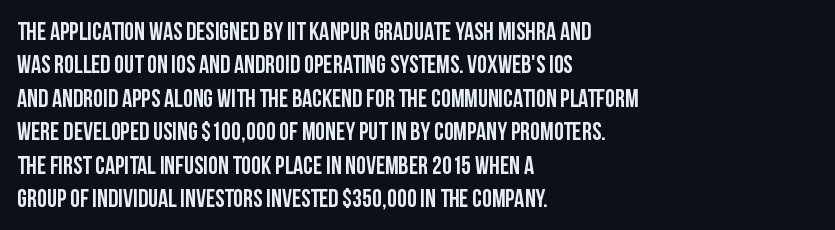
Q: Is the text italic (slanted)? A: No, it is upright.
Q: Is the text underlined? A: No.
Q: How is the paragraph aligned? A: Left-aligned.
Q: Is the spacing between letters normal or unusually wide? A: Normal.
Q: Is the spacing between lines tight, normal or loose? A: Normal.
